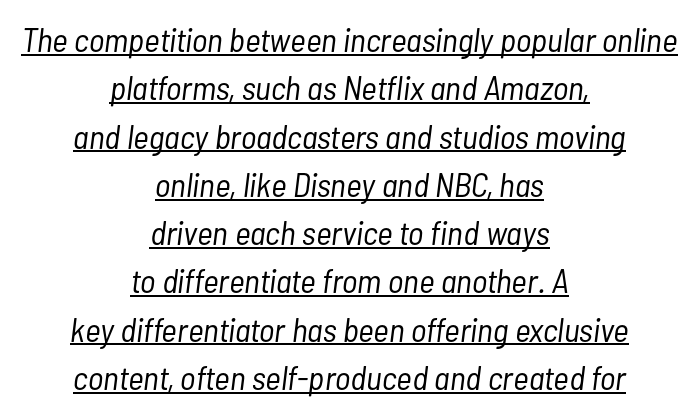
{"italic": "yes", "lean": "right", "slant_degrees": 7, "bold": "no", "weight": "light", "width": "condensed", "stroke_contrast": "low", "x_height": "medium", "monospaced": "no", "underline": "yes", "align": "center", "line_spacing": "normal", "line_spacing_ratio": 1.42, "letter_spacing": "normal", "letter_spacing_em": 0.0, "glyph_px": 34}
